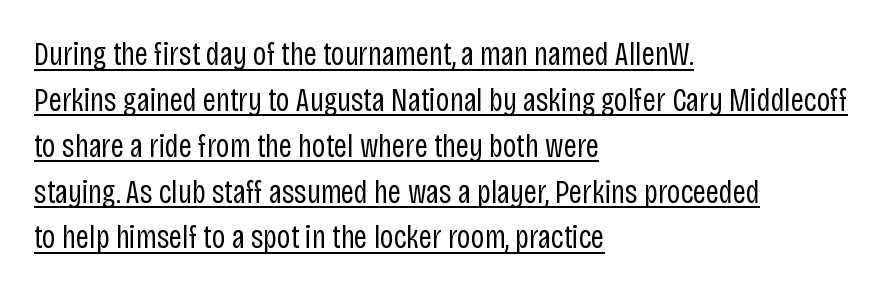
{"serif": "no", "italic": "no", "bold": "no", "weight": "regular", "width": "condensed", "stroke_contrast": "low", "x_height": "large", "monospaced": "no", "underline": "yes", "align": "left", "line_spacing": "normal", "line_spacing_ratio": 1.39, "letter_spacing": "normal", "letter_spacing_em": 0.0, "glyph_px": 33}
